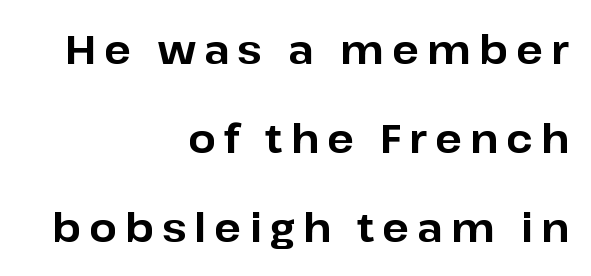
{"serif": "no", "italic": "no", "bold": "yes", "weight": "bold", "width": "normal", "stroke_contrast": "low", "x_height": "medium", "monospaced": "no", "underline": "no", "align": "right", "line_spacing": "loose", "line_spacing_ratio": 2.28, "letter_spacing": "wide", "letter_spacing_em": 0.21, "glyph_px": 39}
